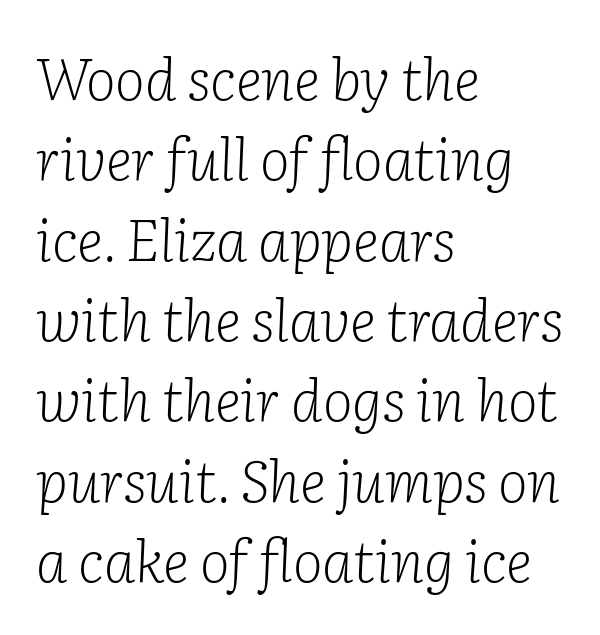
The image shows 57 px light serif type, italic (leaning right); set left-aligned, normal line spacing (1.41x), normal letter spacing, not underlined; low stroke contrast and a medium x-height.
